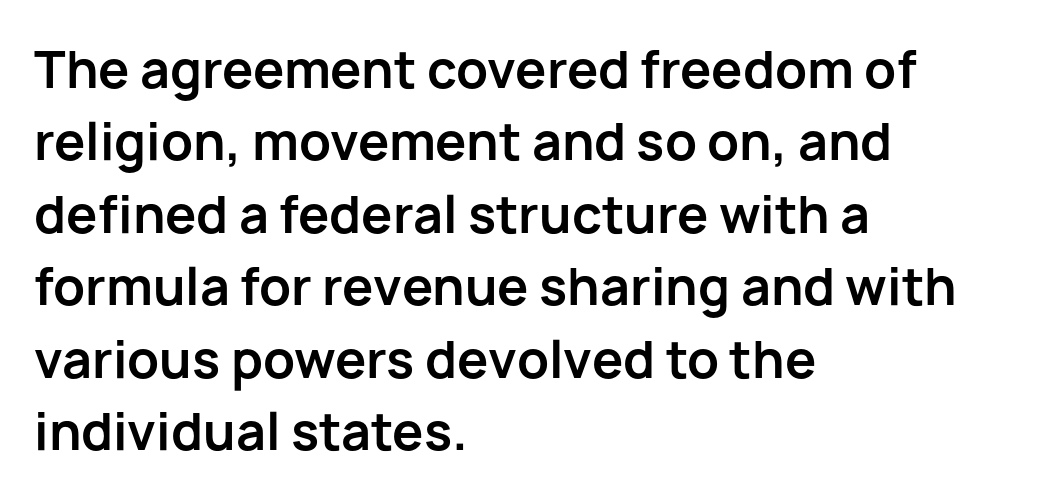
The image shows 50 px bold sans-serif type, upright; set left-aligned, normal line spacing (1.45x), normal letter spacing, not underlined; low stroke contrast and a medium x-height.
